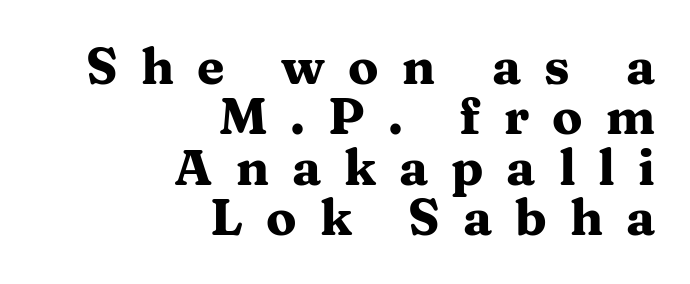
Q: Is the text bold? A: Yes.
Q: Is the text italic (slanted)? A: No, it is upright.
Q: Is the typeface a serif or a sans-serif typeface? A: Serif.
Q: Is the text underlined? A: No.
Q: How is the paragraph aligned? A: Right-aligned.
Q: Is the spacing between letters normal or unusually wide? A: Unusually wide.
Q: Is the spacing between lines tight, normal or loose? A: Tight.
Q: Width (condensed, normal, or wide)? A: Wide.
Q: Stroke contrast? A: Medium.
Q: x-height? A: Medium.
Q: Monospaced? A: No.
